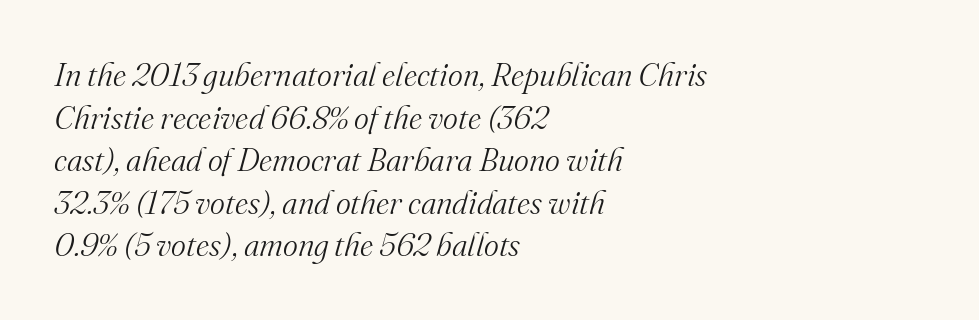
The image shows 32 px light serif type, italic (leaning right); set left-aligned, normal line spacing (1.33x), normal letter spacing, not underlined; medium stroke contrast and a small x-height.
